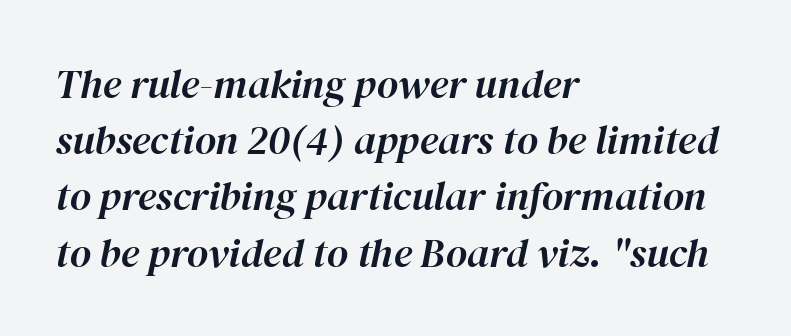
A typesetter would call this proportional, since set widths differ per character. Has an underline been added? It has not. Typeset ragged right — the left edge is the straight one. Horizontal bands of white between lines are of average thickness. The passage shown has conventional tracking throughout.
